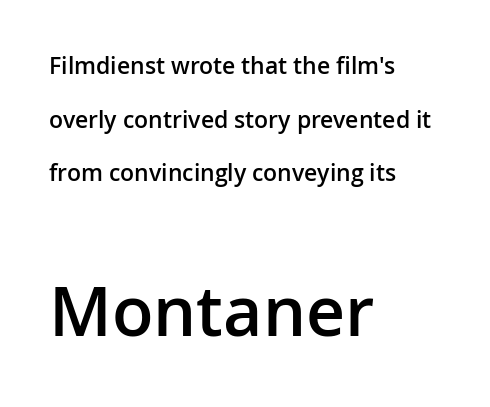
Stroke terminals: plain, sans-serif. Top chunk: small. Bottom chunk: large. One glance says open: line gaps are wider than usual. Observe the ordinary spacing: letters are neighbours, not strangers.
